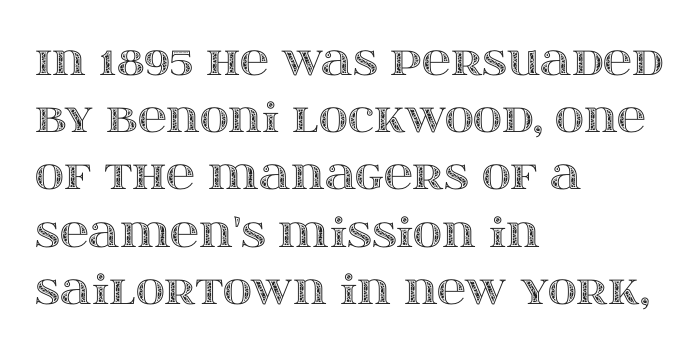
Q: Is the text italic (slanted)? A: No, it is upright.
Q: Is the text underlined? A: No.
Q: How is the paragraph aligned? A: Left-aligned.
Q: Is the spacing between letters normal or unusually wide? A: Normal.
Q: Is the spacing between lines tight, normal or loose? A: Normal.
Q: Width (condensed, normal, or wide)? A: Wide.
Q: x-height? A: Large.
Q: Monospaced? A: No.
